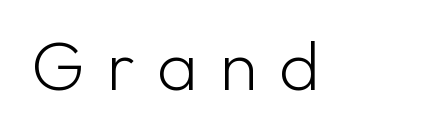
{"serif": "no", "italic": "no", "bold": "no", "weight": "light", "width": "normal", "stroke_contrast": "low", "x_height": "medium", "monospaced": "no", "underline": "no", "letter_spacing": "wide", "letter_spacing_em": 0.31, "glyph_px": 70}
